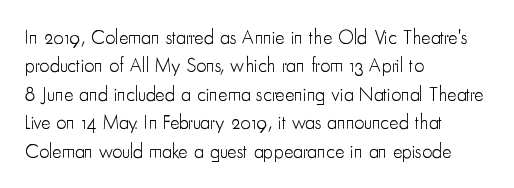
Q: Is the text bold? A: No.
Q: Is the text italic (slanted)? A: No, it is upright.
Q: Is the text underlined? A: No.
Q: How is the paragraph aligned? A: Left-aligned.
Q: Is the spacing between letters normal or unusually wide? A: Normal.
Q: Is the spacing between lines tight, normal or loose? A: Normal.
